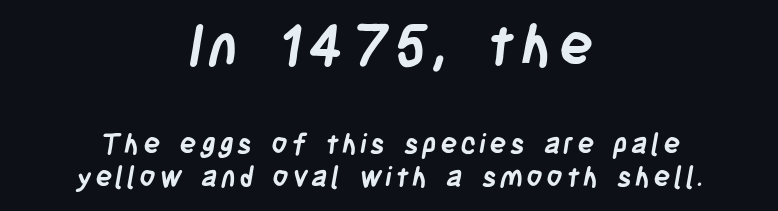
Q: Is the text bold? A: Yes.
Q: Is the typeface a serif or a sans-serif typeface? A: Sans-serif.
Q: Is the text underlined? A: No.
Q: How is the paragraph aligned? A: Centered.
Q: Which block of text is set in a larger size, the first (top) or the second (bottom)? A: The first (top) one.
Q: Width (condensed, normal, or wide)? A: Condensed.
Q: Stroke contrast? A: Low.
Q: x-height? A: Large.
Q: Monospaced? A: No.
